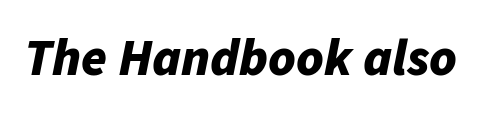
Q: Is the text bold? A: Yes.
Q: Is the text italic (slanted)? A: Yes, it leans right by about 11 degrees.
Q: Is the text underlined? A: No.
Q: Is the spacing between letters normal or unusually wide? A: Normal.
Q: Width (condensed, normal, or wide)? A: Normal.
Q: Stroke contrast? A: Low.
Q: x-height? A: Medium.
Q: Monospaced? A: No.
